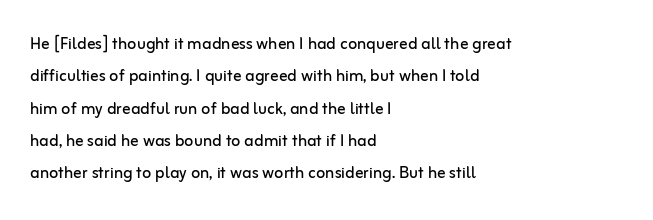
Words float on clear page, feet unadorned. Letters have the restrained weight of plain body copy at most. Horizontal alignment here is leftward, the default for most running prose. Whoever set this chose a conventional vertical rhythm. This sample uses an upright cut, with every glyph sitting square on the baseline.
